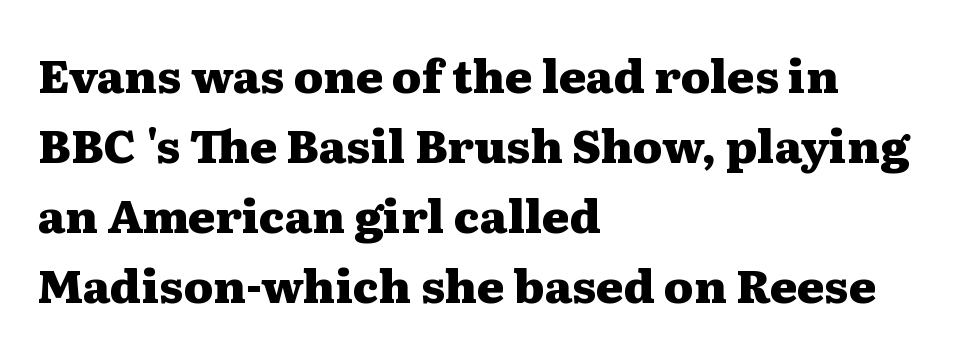
The letters advance in unequal steps, a hallmark of proportional type. Vertical strokes here are truly vertical. The line-height multiplier appears to be the usual default. The typesetter chose a ragged-right arrangement here.
